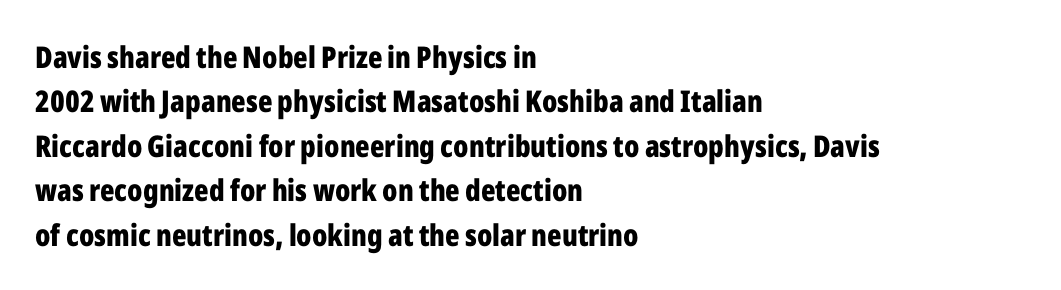
Q: Is the text bold? A: Yes.
Q: Is the text italic (slanted)? A: No, it is upright.
Q: Is the typeface a serif or a sans-serif typeface? A: Sans-serif.
Q: Is the text underlined? A: No.
Q: How is the paragraph aligned? A: Left-aligned.
Q: Is the spacing between letters normal or unusually wide? A: Normal.
Q: Is the spacing between lines tight, normal or loose? A: Normal.
Q: Width (condensed, normal, or wide)? A: Condensed.
Q: Stroke contrast? A: Low.
Q: x-height? A: Medium.
Q: Monospaced? A: No.
